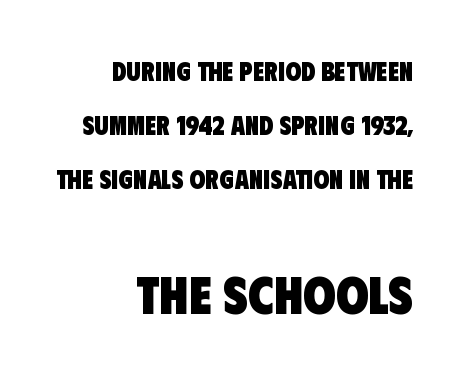
The image shows 53 px heavy, condensed sans-serif type; set right-aligned, loose line spacing (2.08x), normal letter spacing, not underlined; the second (bottom) block is 2.04x larger; low stroke contrast and a large x-height.
